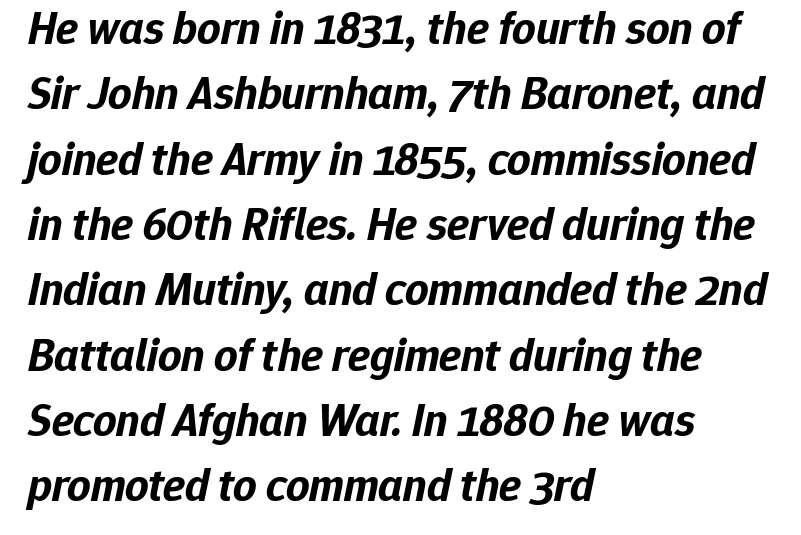
Slant detected: the letters are inclined. Plain, unruled lines of type. The lines are quadded left. Vertically, the passage feels balanced, rows spaced as you'd expect. The passage shown is typed in a proportional face where columns would drift. In terms of weight, the rendering is a true, heavy bold.
